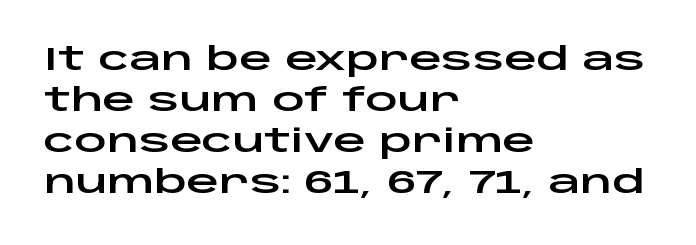
The image shows 32 px wide sans-serif type, upright; set left-aligned, normal line spacing (1.28x), normal letter spacing, not underlined; low stroke contrast and a large x-height.
